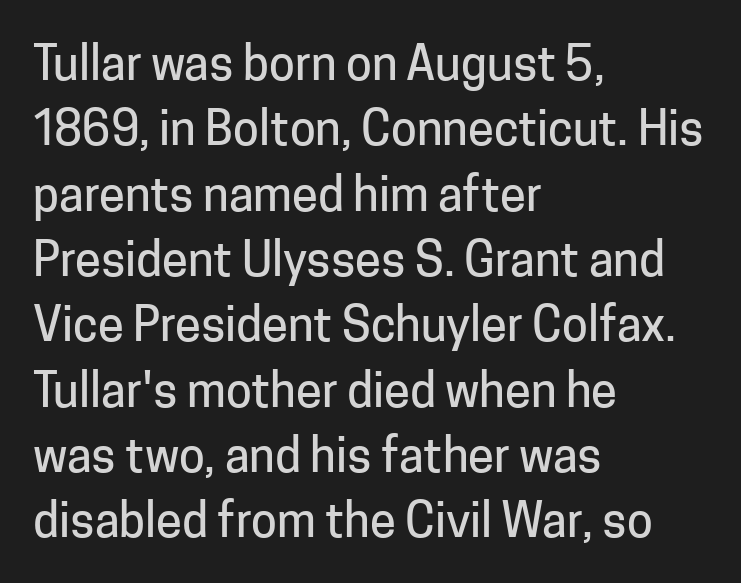
The image shows 47 px sans-serif type, upright; set left-aligned, normal line spacing (1.39x), normal letter spacing, not underlined; low stroke contrast and a medium x-height.
